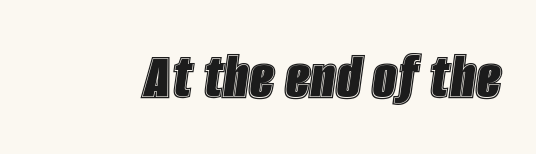
Q: Is the text italic (slanted)? A: Yes, it leans right by about 8 degrees.
Q: Is the text underlined? A: No.
Q: Is the spacing between letters normal or unusually wide? A: Normal.
Q: Width (condensed, normal, or wide)? A: Condensed.
Q: x-height? A: Large.
Q: Monospaced? A: No.
